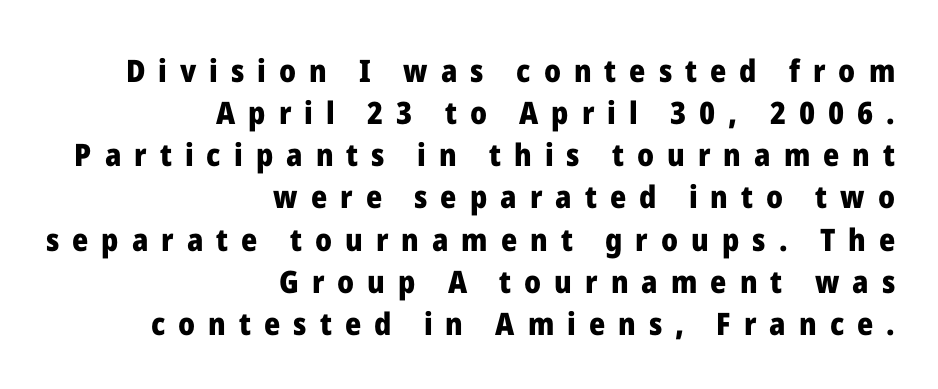
Q: Is the text bold? A: Yes.
Q: Is the text italic (slanted)? A: No, it is upright.
Q: Is the typeface a serif or a sans-serif typeface? A: Sans-serif.
Q: Is the text underlined? A: No.
Q: How is the paragraph aligned? A: Right-aligned.
Q: Is the spacing between letters normal or unusually wide? A: Unusually wide.
Q: Is the spacing between lines tight, normal or loose? A: Normal.
Q: Width (condensed, normal, or wide)? A: Normal.
Q: Stroke contrast? A: Low.
Q: x-height? A: Medium.
Q: Monospaced? A: No.
